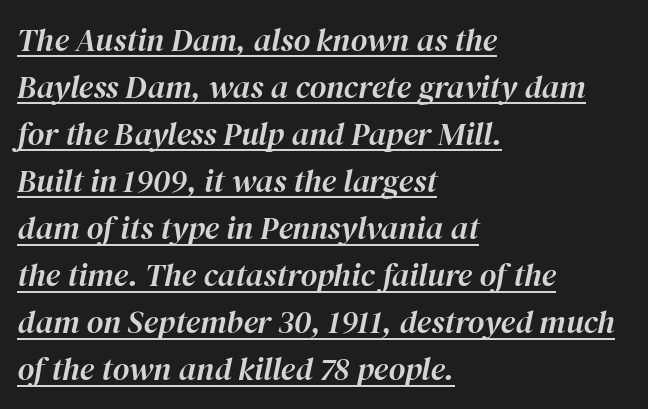
The image shows 32 px text type, italic (leaning right); set left-aligned, normal line spacing (1.47x), normal letter spacing, underlined; high stroke contrast and a medium x-height.
